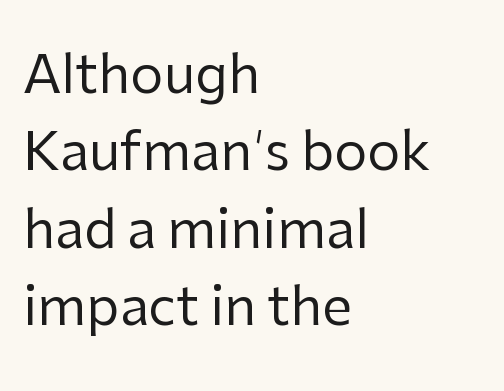
Q: Is the text bold? A: No.
Q: Is the text italic (slanted)? A: No, it is upright.
Q: Is the typeface a serif or a sans-serif typeface? A: Sans-serif.
Q: Is the text underlined? A: No.
Q: How is the paragraph aligned? A: Left-aligned.
Q: Is the spacing between letters normal or unusually wide? A: Normal.
Q: Is the spacing between lines tight, normal or loose? A: Normal.
Q: Width (condensed, normal, or wide)? A: Normal.
Q: Stroke contrast? A: Low.
Q: x-height? A: Medium.
Q: Monospaced? A: No.
